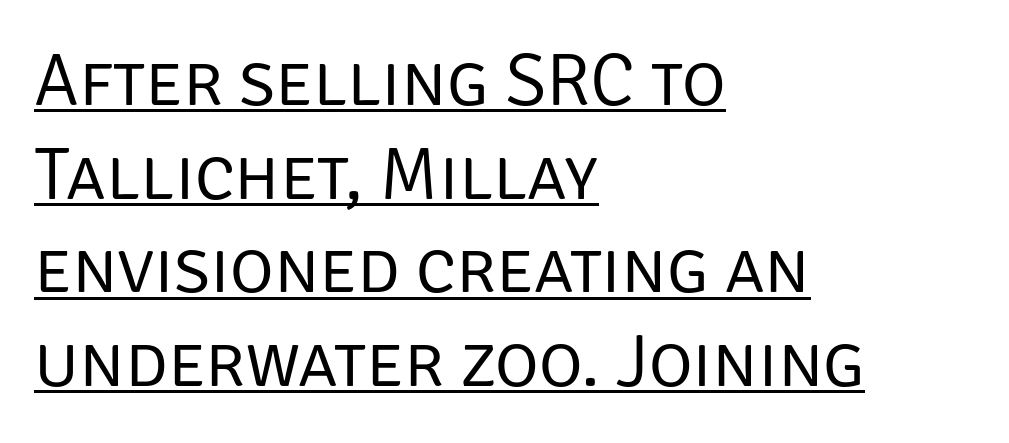
To sum up the face: it is a sans, with no serifs. These lines are rendered in a variable-pitch font. The leading is moderate, giving the passage an even texture. In designer terms, the underline attribute is active on this setting. Vertical strokes here are truly vertical. The cut favours lightness, reaching ordinary text weight at its darkest.
